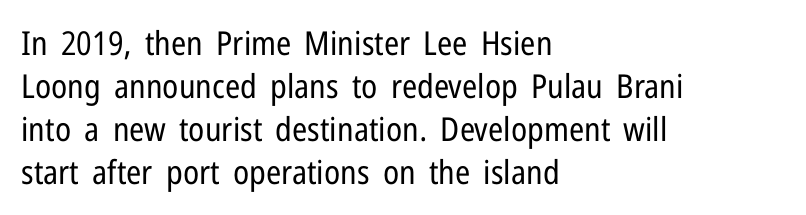
{"serif": "no", "italic": "no", "bold": "no", "weight": "regular", "width": "condensed", "stroke_contrast": "low", "x_height": "medium", "monospaced": "no", "underline": "no", "align": "left", "line_spacing": "normal", "line_spacing_ratio": 1.3, "letter_spacing": "normal", "letter_spacing_em": 0.0, "glyph_px": 33}
